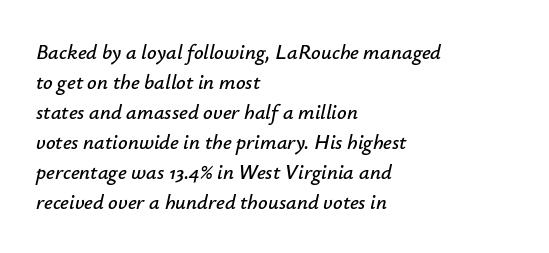
The image shows 21 px text type, italic (leaning right); set left-aligned, normal line spacing (1.43x), normal letter spacing, not underlined.
